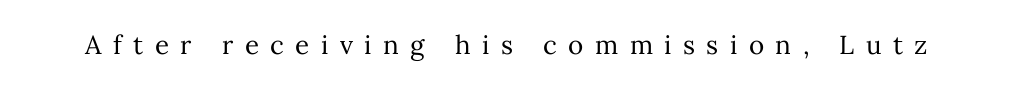
The glyphs are unaccompanied by any horizontal stroke below them. This is the regular roman posture of the typeface. Think standard paragraph weight, or any step lighter than that. The tracking jumps out immediately: characters are airy and widely separated.
